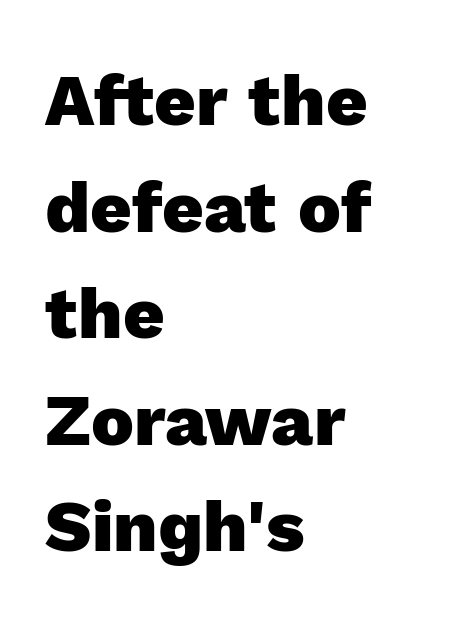
Q: Is the text bold? A: Yes.
Q: Is the text italic (slanted)? A: No, it is upright.
Q: Is the typeface a serif or a sans-serif typeface? A: Sans-serif.
Q: Is the text underlined? A: No.
Q: How is the paragraph aligned? A: Left-aligned.
Q: Is the spacing between letters normal or unusually wide? A: Normal.
Q: Is the spacing between lines tight, normal or loose? A: Normal.
Q: Width (condensed, normal, or wide)? A: Normal.
Q: x-height? A: Medium.
Q: Monospaced? A: No.
